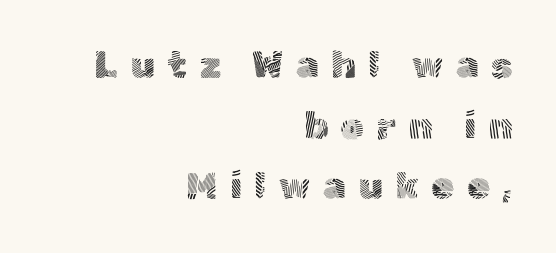
{"serif": "no", "italic": "no", "bold": "no", "weight": "light", "width": "normal", "x_height": "medium", "monospaced": "no", "underline": "no", "align": "right", "line_spacing": "normal", "line_spacing_ratio": 1.64, "letter_spacing": "wide", "letter_spacing_em": 0.33, "glyph_px": 37}
